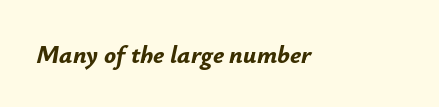
Q: Is the text bold? A: Yes.
Q: Is the text italic (slanted)? A: Yes, it leans right by about 12 degrees.
Q: Is the text underlined? A: No.
Q: Is the spacing between letters normal or unusually wide? A: Normal.
